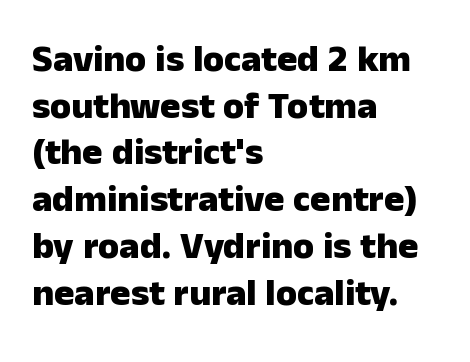
The strip under each line holds only bare page. Letter spacing: default. Examine the stroke ends and you'll find no serifs. Notice how thick the strokes are: this is what a full bold looks like. Upright lettering throughout. Think of a printed novel: that variable character pitch is what you see here.
